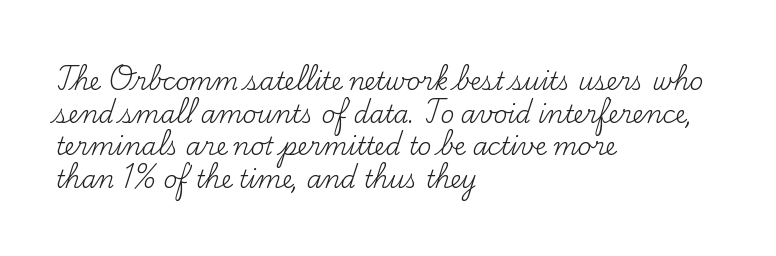
{"bold": "no", "underline": "no", "align": "left", "line_spacing": "normal", "line_spacing_ratio": 1.36, "letter_spacing": "normal", "letter_spacing_em": 0.0, "glyph_px": 24}
